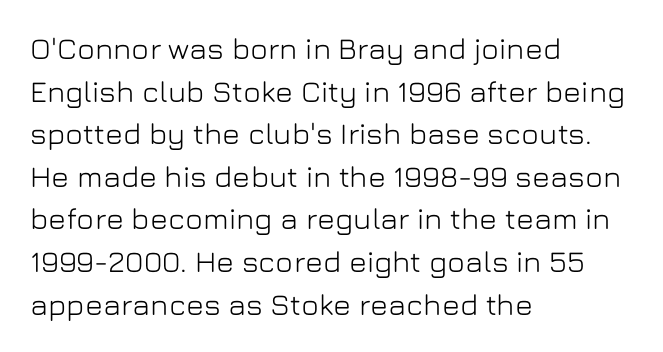
The horizontal fit of the characters is conventional and even. This is roman type, the default non-slanted kind. Note: no serifs on the glyphs. The designer left line spacing at the default. This sample has the flowing, uneven cadence of proportional lettering. Left-aligned paragraph, ragged on the right.
